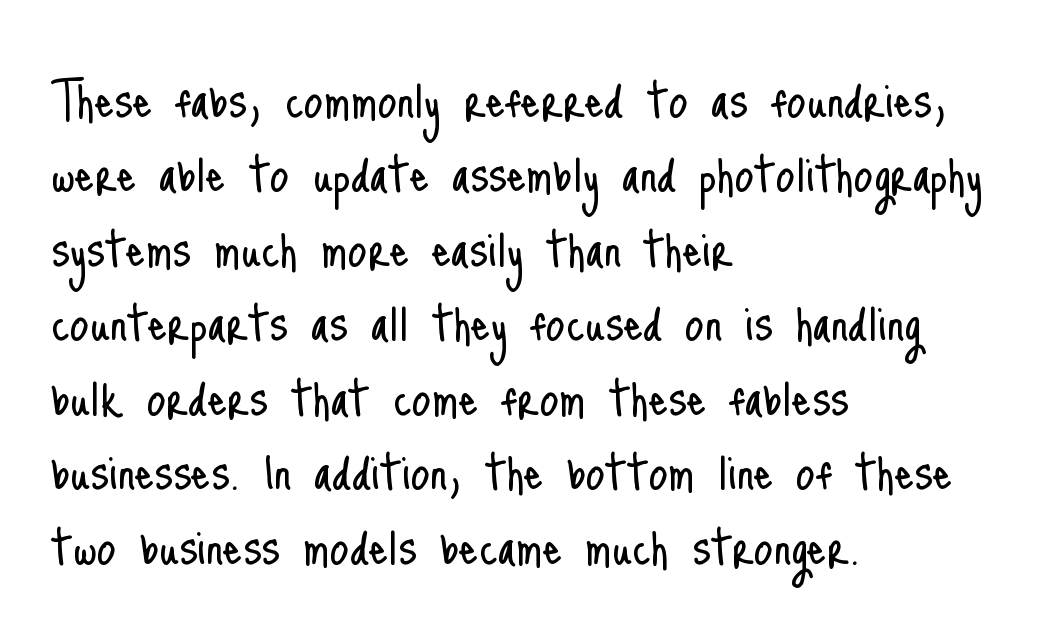
The image shows 61 px light, condensed sans-serif type, upright; set left-aligned, line spacing 1.22x, normal letter spacing, not underlined; low stroke contrast and a small x-height.
